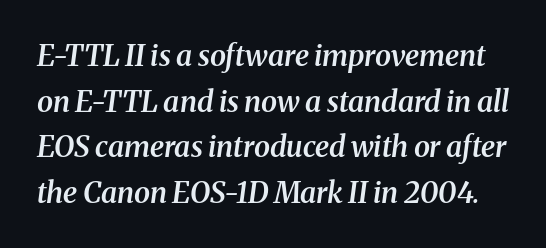
Q: Is the text bold? A: Semi-bold.
Q: Is the text italic (slanted)? A: Yes, it leans right by about 8 degrees.
Q: Is the typeface a serif or a sans-serif typeface? A: Serif.
Q: Is the text underlined? A: No.
Q: Is the spacing between letters normal or unusually wide? A: Normal.
Q: Is the spacing between lines tight, normal or loose? A: Normal.
Q: Width (condensed, normal, or wide)? A: Normal.
Q: Stroke contrast? A: Medium.
Q: x-height? A: Medium.
Q: Monospaced? A: No.
